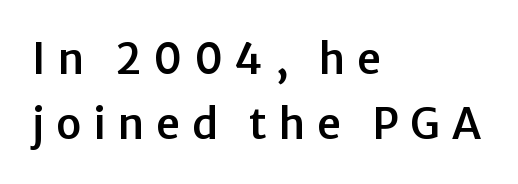
The image shows 42 px sans-serif type, upright; set left-aligned, normal line spacing (1.55x), unusually wide letter spacing (+0.28 em), not underlined; low stroke contrast and a medium x-height.
